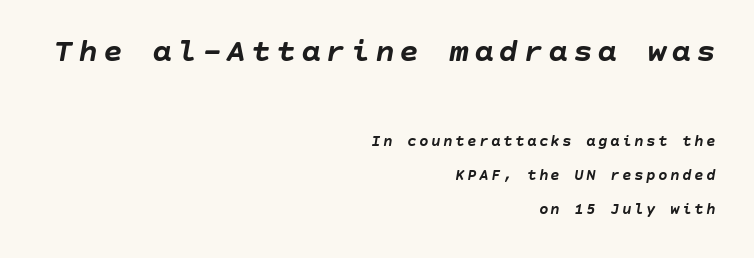
The image shows 33 px semibold type, italic (leaning right); set right-aligned, loose line spacing (2.11x), not underlined; the first (top) block is 2.06x larger; low stroke contrast and a large x-height.
